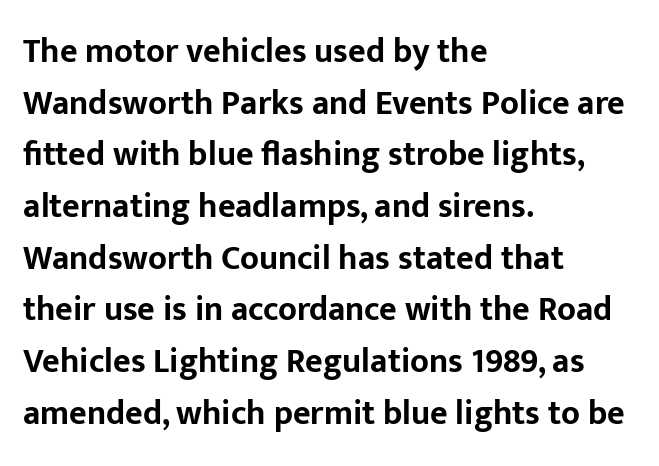
{"serif": "no", "italic": "no", "bold": "yes", "weight": "bold", "width": "normal", "stroke_contrast": "low", "x_height": "medium", "monospaced": "no", "underline": "no", "align": "left", "line_spacing": "normal", "line_spacing_ratio": 1.52, "letter_spacing": "normal", "letter_spacing_em": 0.0, "glyph_px": 34}
